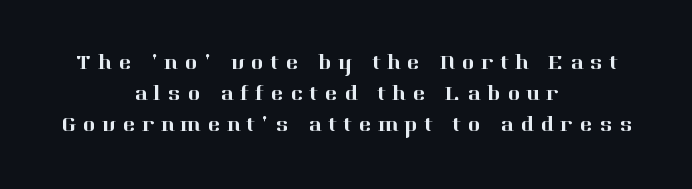
Is there any slant? The stems are plumb. Quick note: interline space is typical. A centered setting, common on invitations and titles, is used for this passage. There is plenty of visible air inserted between adjacent glyphs. Unmarked baselines from the first word to the last.
